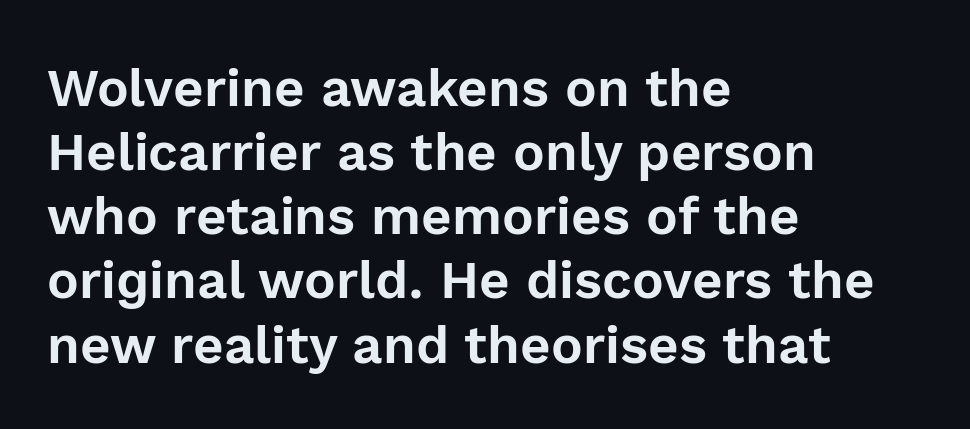
Q: Is the text italic (slanted)? A: No, it is upright.
Q: Is the typeface a serif or a sans-serif typeface? A: Sans-serif.
Q: Is the text underlined? A: No.
Q: How is the paragraph aligned? A: Left-aligned.
Q: Is the spacing between letters normal or unusually wide? A: Normal.
Q: Width (condensed, normal, or wide)? A: Normal.
Q: x-height? A: Medium.
Q: Monospaced? A: No.
